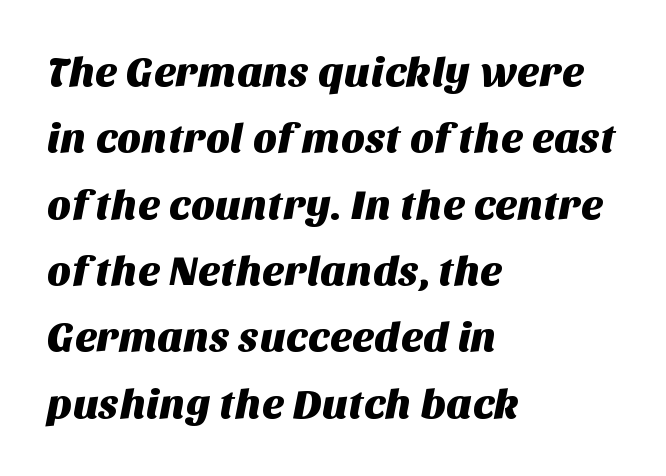
{"serif": "no", "width": "normal", "stroke_contrast": "medium", "x_height": "large", "monospaced": "no", "underline": "no", "align": "left", "line_spacing": "normal", "line_spacing_ratio": 1.58, "letter_spacing": "normal", "letter_spacing_em": 0.0, "glyph_px": 42}
